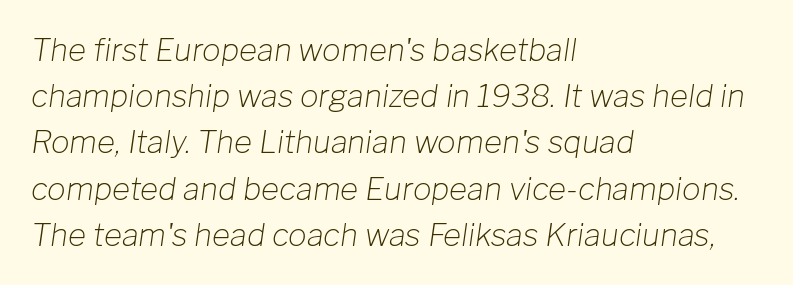
Q: Is the text bold? A: No.
Q: Is the text italic (slanted)? A: Yes, it leans right by about 8 degrees.
Q: Is the text underlined? A: No.
Q: How is the paragraph aligned? A: Left-aligned.
Q: Is the spacing between letters normal or unusually wide? A: Normal.
Q: Is the spacing between lines tight, normal or loose? A: Normal.
Q: Width (condensed, normal, or wide)? A: Normal.
Q: Stroke contrast? A: Low.
Q: x-height? A: Medium.
Q: Monospaced? A: No.
